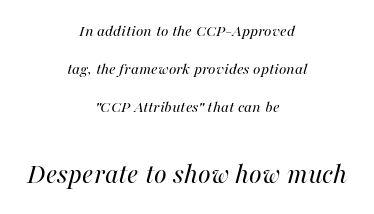
Q: Is the text bold? A: No.
Q: Is the text italic (slanted)? A: Yes, it leans right by about 16 degrees.
Q: Is the text underlined? A: No.
Q: How is the paragraph aligned? A: Centered.
Q: Is the spacing between letters normal or unusually wide? A: Normal.
Q: Is the spacing between lines tight, normal or loose? A: Loose.
Q: Which block of text is set in a larger size, the first (top) or the second (bottom)? A: The second (bottom) one.
Q: Width (condensed, normal, or wide)? A: Normal.
Q: Stroke contrast? A: High.
Q: x-height? A: Medium.
Q: Monospaced? A: No.
